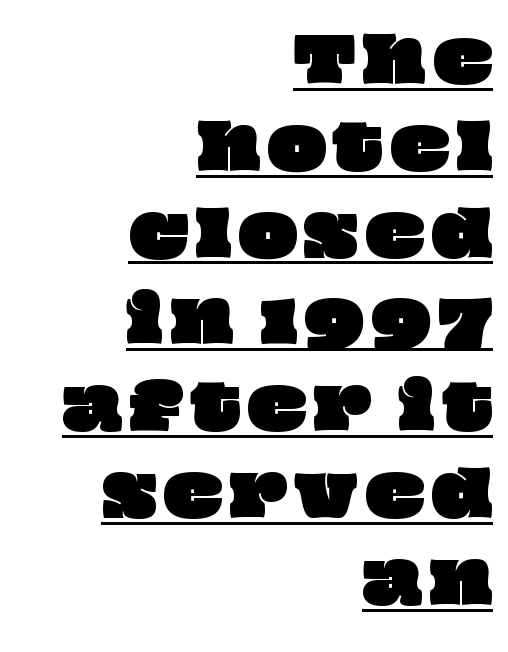
The image shows 62 px wide type; set right-aligned, normal line spacing (1.4x), underlined; low stroke contrast and a large x-height.
